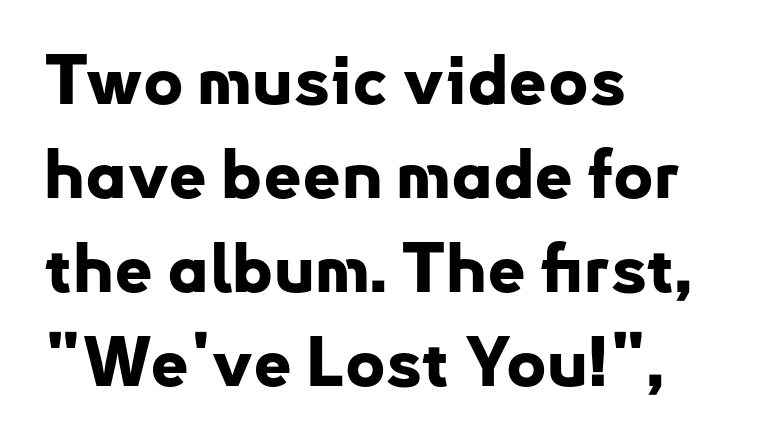
{"serif": "no", "italic": "no", "bold": "yes", "weight": "bold", "width": "normal", "stroke_contrast": "low", "x_height": "small", "monospaced": "no", "underline": "no", "align": "left", "line_spacing": "normal", "line_spacing_ratio": 1.38, "letter_spacing": "normal", "letter_spacing_em": 0.0, "glyph_px": 68}
